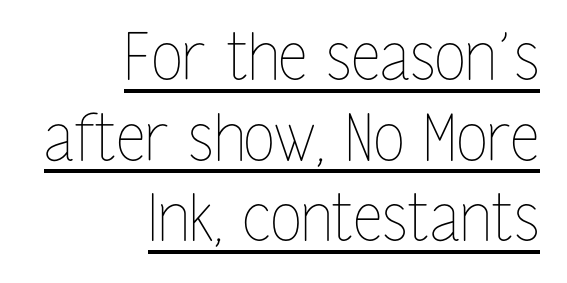
Compared with a typical body face, this is equally light or lighter still. Look at the tracking — it's just the regular setting, nothing added. This sample is right-justified, so line beginnings fall wherever the words allow. Vertically, the passage feels balanced, rows spaced as you'd expect.
